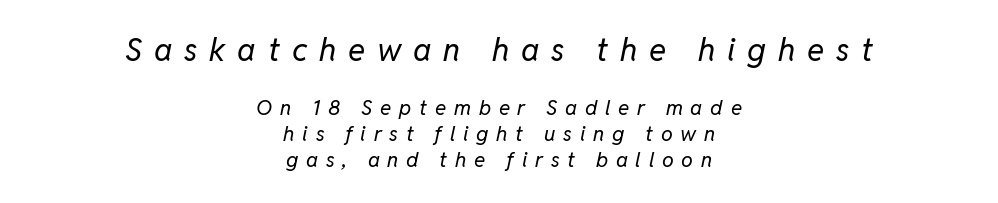
{"italic": "yes", "lean": "right", "slant_degrees": 11, "bold": "no", "weight": "regular", "width": "normal", "stroke_contrast": "low", "x_height": "medium", "monospaced": "no", "underline": "no", "align": "center", "line_spacing_ratio": 1.24, "letter_spacing": "wide", "letter_spacing_em": 0.37, "larger_block": "first", "size_ratio": 1.52, "glyph_px": 32}
